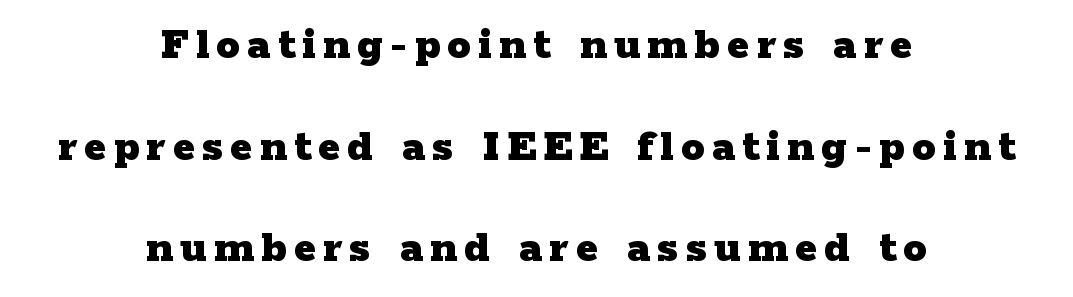
The image shows 47 px heavy, wide serif type, upright; set centered, loose line spacing (2.16x), not underlined; low stroke contrast and a medium x-height.
